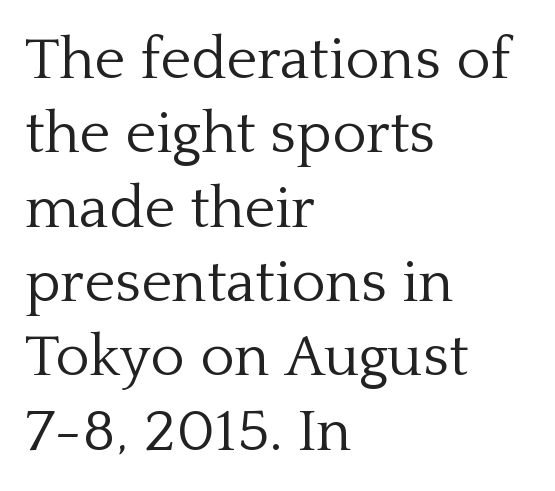
The image shows 59 px light serif type, upright; set left-aligned, normal line spacing (1.26x), normal letter spacing, not underlined; low stroke contrast and a medium x-height.
